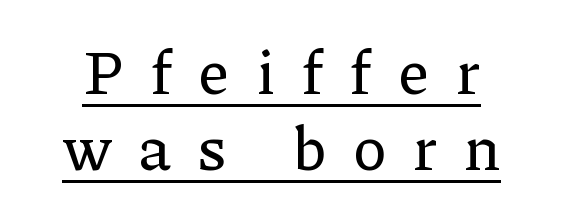
{"serif": "yes", "italic": "no", "width": "normal", "stroke_contrast": "low", "x_height": "medium", "monospaced": "no", "underline": "yes", "line_spacing_ratio": 1.23, "letter_spacing": "wide", "letter_spacing_em": 0.43, "glyph_px": 62}
